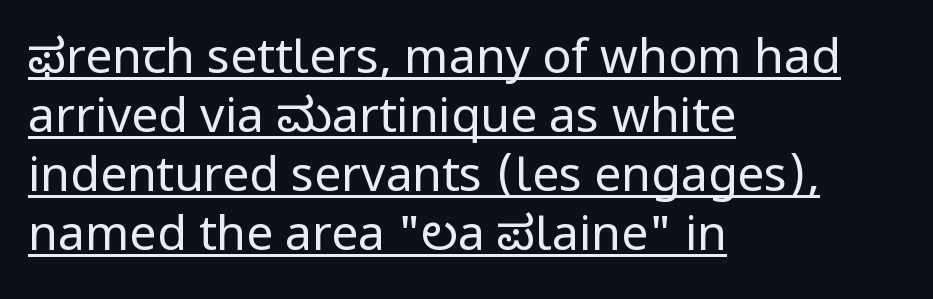
A quiet, ordinary-to-light weight characterises the typeface. Underline: present. Compared with a centered layout, this one pins lines to the left instead. Does extra space separate the letters? No, they use regular spacing. Are there feet on the stems? There aren't — it's a sans.
